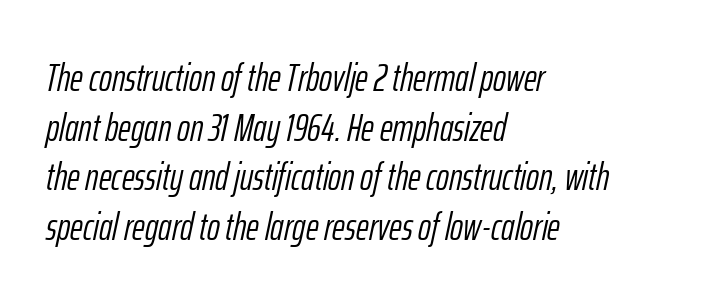
Q: Is the text bold? A: No.
Q: Is the text italic (slanted)? A: Yes, it leans right by about 12 degrees.
Q: Is the text underlined? A: No.
Q: How is the paragraph aligned? A: Left-aligned.
Q: Is the spacing between letters normal or unusually wide? A: Normal.
Q: Is the spacing between lines tight, normal or loose? A: Normal.
Q: Width (condensed, normal, or wide)? A: Condensed.
Q: Stroke contrast? A: Low.
Q: x-height? A: Medium.
Q: Monospaced? A: No.
